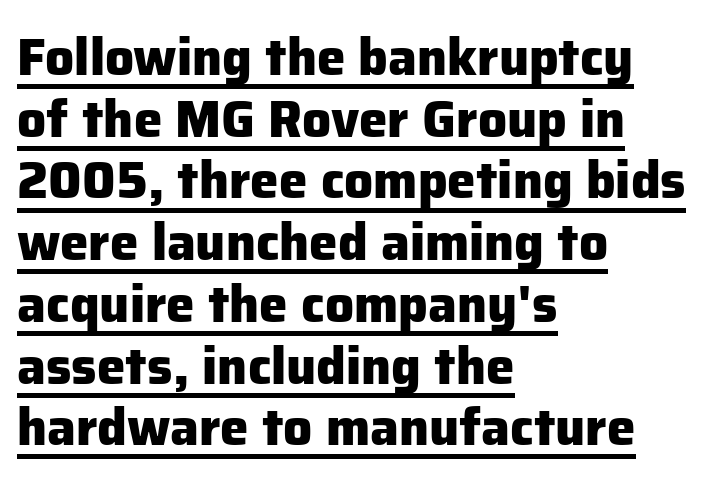
Does the type have serifs? No, each stem ends abruptly. Quick note: underline on. Proportional: the letters do not fall into vertical columns. Is the type bold? Yes — the strokes are clearly thick and heavy.
